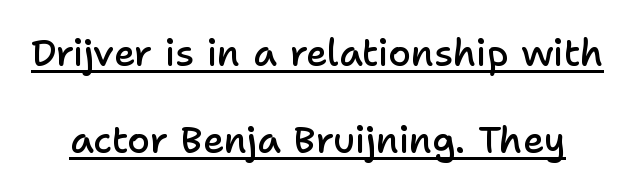
The image shows 37 px semibold sans-serif type, upright; set loose line spacing (2.36x), normal letter spacing, underlined; low stroke contrast and a medium x-height.
